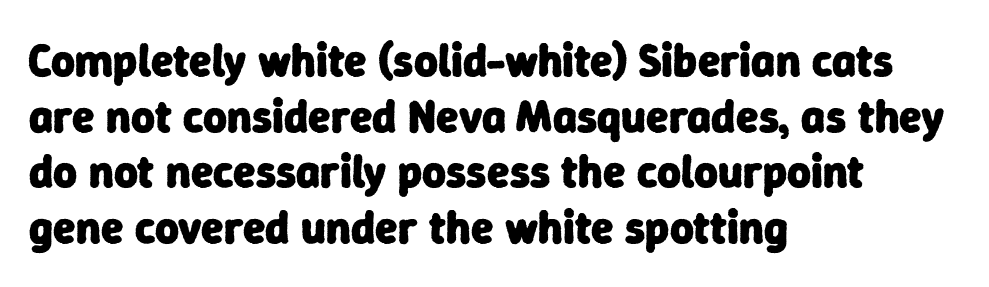
The passage shown has conventional tracking throughout. Glance below the letters and you will spot only blank space. Character widths vary here, with narrow letters taking less room than wide ones. Typographic density is high because the face is bold. All the whitespace from short lines collects on the right. Classification — sans serif.
